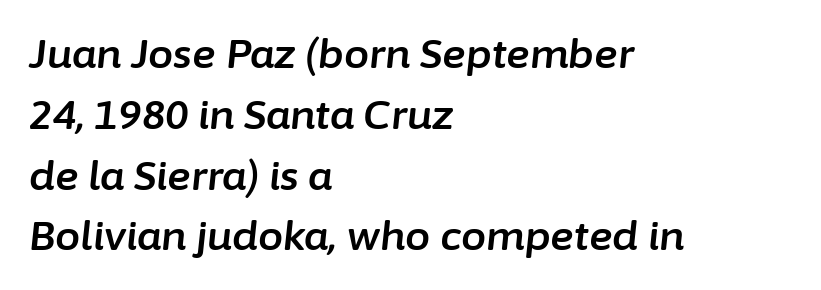
The image shows 40 px text type, italic (leaning right); set left-aligned, normal line spacing (1.52x), normal letter spacing, not underlined; low stroke contrast and a medium x-height.
